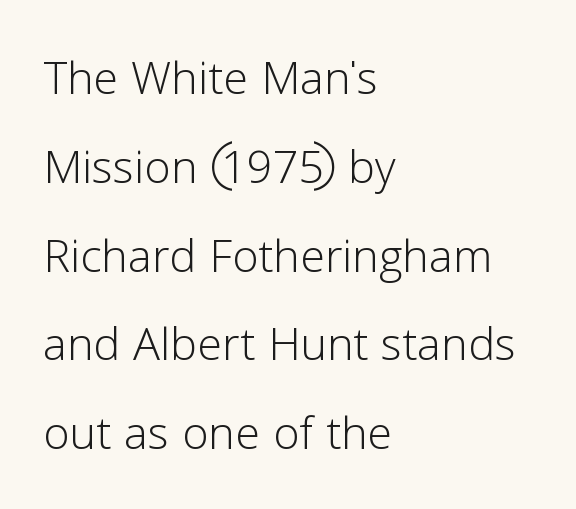
The type family on display is of the sans-serif kind. Plain, unruled lines of type. Character widths vary here, with narrow letters taking less room than wide ones. Characters remain perfectly vertical along every line. The passage shown is not bold in any degree. Nothing unusual about the tracking: characters are spaced as the font intends.
